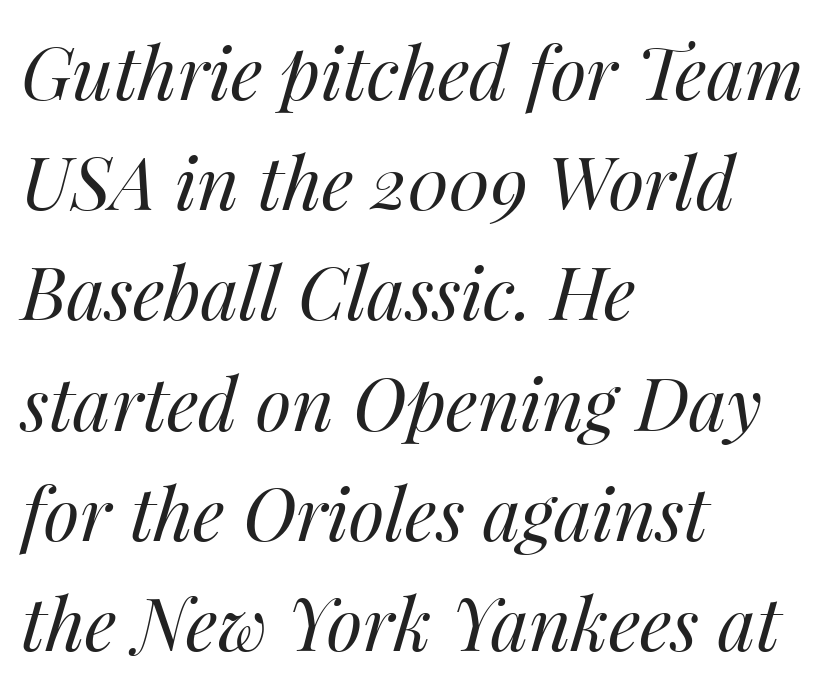
In terms of letterspacing, this is plain default setting. Nobody drew a line under any word here. Observe the lean: these are italic letterforms. Notice how descenders clear the ascenders below comfortably — that's standard leading. The typesetter chose a ragged-right arrangement here. Stems and bowls with no extra thickness — not bold.
